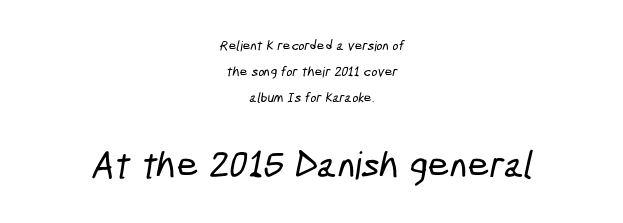
{"serif": "no", "width": "condensed", "stroke_contrast": "low", "x_height": "medium", "monospaced": "no", "underline": "no", "align": "center", "line_spacing_ratio": 1.84, "letter_spacing": "normal", "letter_spacing_em": 0.0, "larger_block": "second", "size_ratio": 2.71, "glyph_px": 38}
